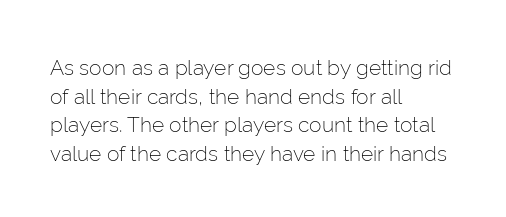
The image shows 21 px text type, upright; set left-aligned, normal line spacing (1.36x), normal letter spacing, not underlined.
